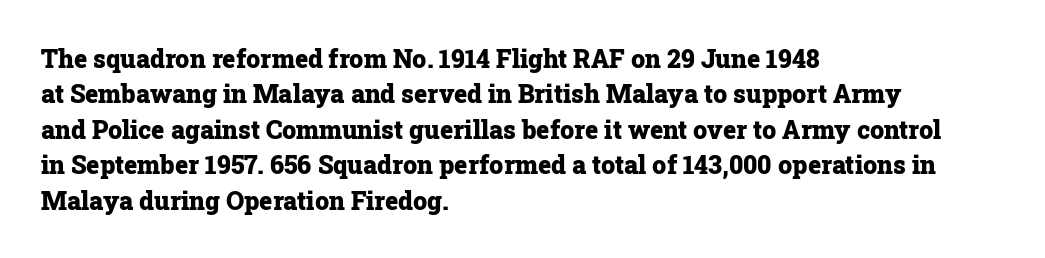
Q: Is the text bold? A: Yes.
Q: Is the text italic (slanted)? A: No, it is upright.
Q: Is the text underlined? A: No.
Q: How is the paragraph aligned? A: Left-aligned.
Q: Is the spacing between letters normal or unusually wide? A: Normal.
Q: Is the spacing between lines tight, normal or loose? A: Normal.
